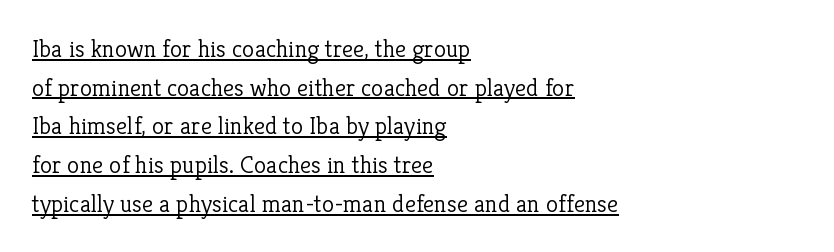
Every stem runs plumb, perpendicular to the baseline. The passage shown is not bold in any degree. Decoration check: the copy is underlined. Spacing between characters is what you'd get straight out of the box. Interline gaps are of average width in this sample.
